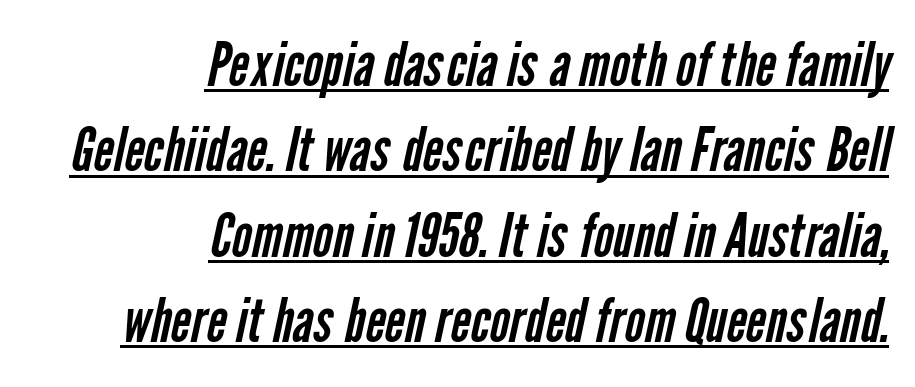
Q: Is the text bold? A: No.
Q: Is the typeface a serif or a sans-serif typeface? A: Sans-serif.
Q: Is the text underlined? A: Yes.
Q: How is the paragraph aligned? A: Right-aligned.
Q: Is the spacing between letters normal or unusually wide? A: Normal.
Q: Is the spacing between lines tight, normal or loose? A: Normal.
Q: Width (condensed, normal, or wide)? A: Condensed.
Q: Stroke contrast? A: Low.
Q: x-height? A: Medium.
Q: Monospaced? A: No.
